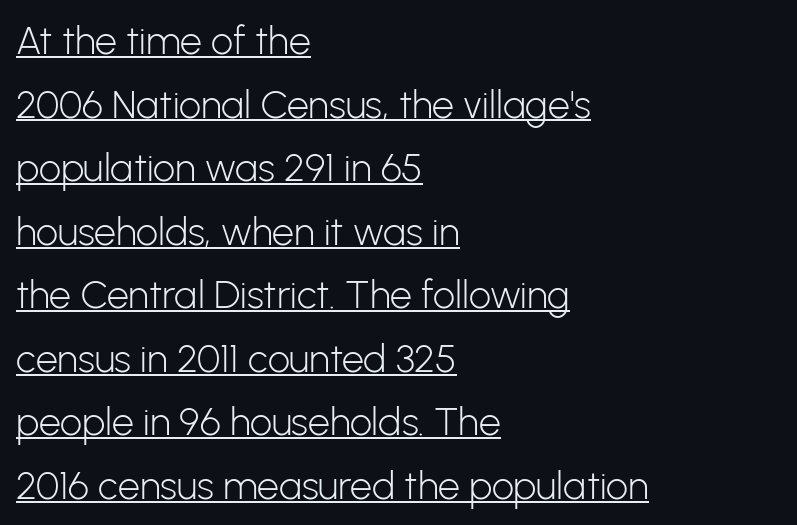
Q: Is the text bold? A: No.
Q: Is the text italic (slanted)? A: No, it is upright.
Q: Is the typeface a serif or a sans-serif typeface? A: Sans-serif.
Q: Is the text underlined? A: Yes.
Q: How is the paragraph aligned? A: Left-aligned.
Q: Is the spacing between letters normal or unusually wide? A: Normal.
Q: Is the spacing between lines tight, normal or loose? A: Normal.
Q: Width (condensed, normal, or wide)? A: Normal.
Q: Stroke contrast? A: Low.
Q: x-height? A: Medium.
Q: Monospaced? A: No.
